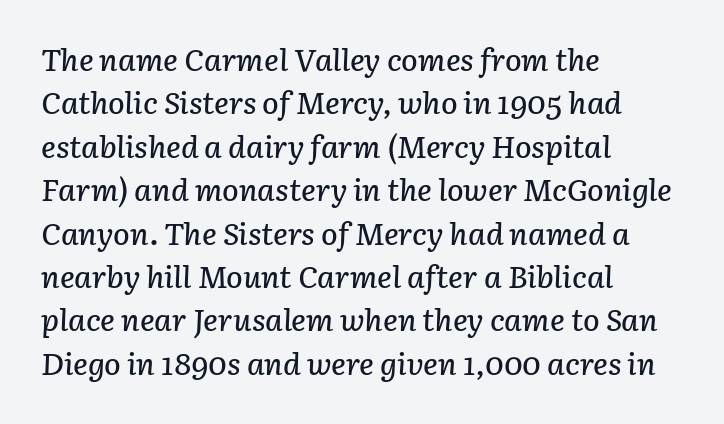
{"italic": "yes", "lean": "right", "slant_degrees": 3, "width": "normal", "stroke_contrast": "low", "x_height": "medium", "monospaced": "no", "underline": "no", "align": "left", "line_spacing": "normal", "line_spacing_ratio": 1.4, "letter_spacing": "normal", "letter_spacing_em": 0.0, "glyph_px": 31}
